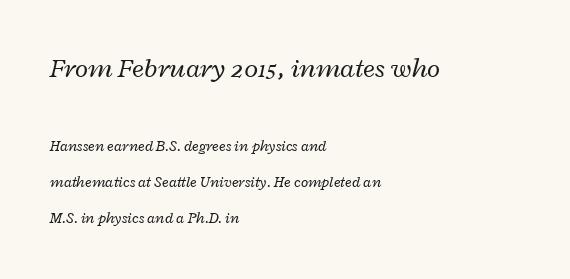
The image shows 27 px text type, italic (leaning right); set left-aligned, loose line spacing (2.4x), normal letter spacing, not underlined; the first (top) block is 1.8x larger.
